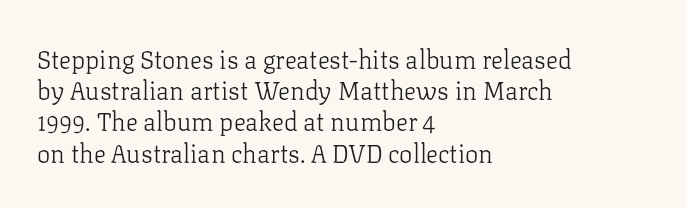
Q: Is the text bold? A: No.
Q: Is the text italic (slanted)? A: No, it is upright.
Q: Is the text underlined? A: No.
Q: How is the paragraph aligned? A: Left-aligned.
Q: Is the spacing between letters normal or unusually wide? A: Normal.
Q: Is the spacing between lines tight, normal or loose? A: Normal.
